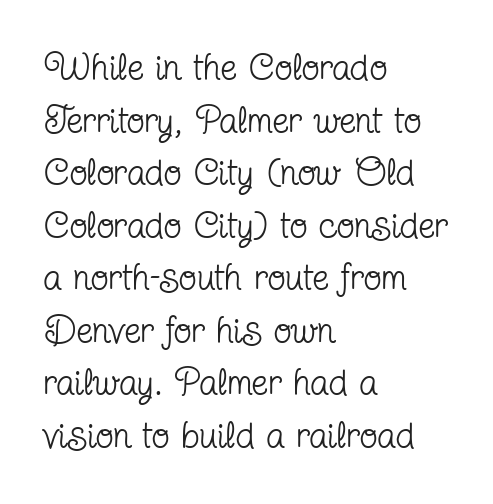
Q: Is the text bold? A: No.
Q: Is the text italic (slanted)? A: No, it is upright.
Q: Is the typeface a serif or a sans-serif typeface? A: Serif.
Q: Is the text underlined? A: No.
Q: How is the paragraph aligned? A: Left-aligned.
Q: Is the spacing between letters normal or unusually wide? A: Normal.
Q: Is the spacing between lines tight, normal or loose? A: Normal.
Q: Width (condensed, normal, or wide)? A: Condensed.
Q: Stroke contrast? A: Low.
Q: x-height? A: Medium.
Q: Monospaced? A: No.
